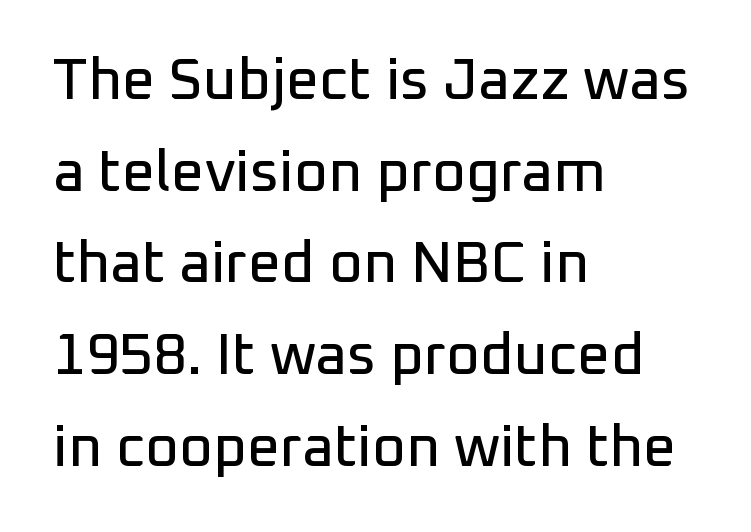
Q: Is the text italic (slanted)? A: No, it is upright.
Q: Is the typeface a serif or a sans-serif typeface? A: Sans-serif.
Q: Is the text underlined? A: No.
Q: How is the paragraph aligned? A: Left-aligned.
Q: Is the spacing between letters normal or unusually wide? A: Normal.
Q: Is the spacing between lines tight, normal or loose? A: Normal.
Q: Width (condensed, normal, or wide)? A: Normal.
Q: Stroke contrast? A: Low.
Q: x-height? A: Medium.
Q: Monospaced? A: No.
